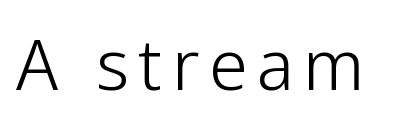
{"serif": "no", "italic": "no", "bold": "no", "weight": "light", "width": "normal", "stroke_contrast": "low", "x_height": "medium", "monospaced": "no", "underline": "no", "glyph_px": 69}
